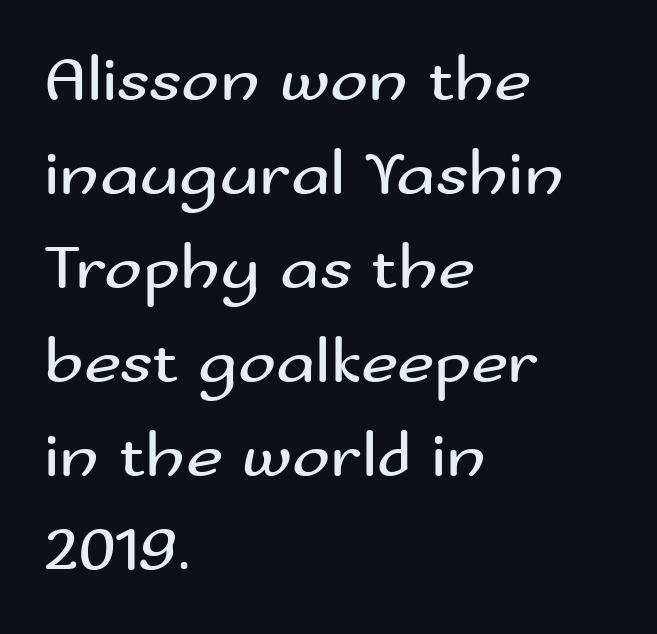
The image shows 64 px regular-weight, wide sans-serif type, upright; set left-aligned, normal line spacing (1.47x), normal letter spacing, not underlined; medium stroke contrast and a small x-height.
